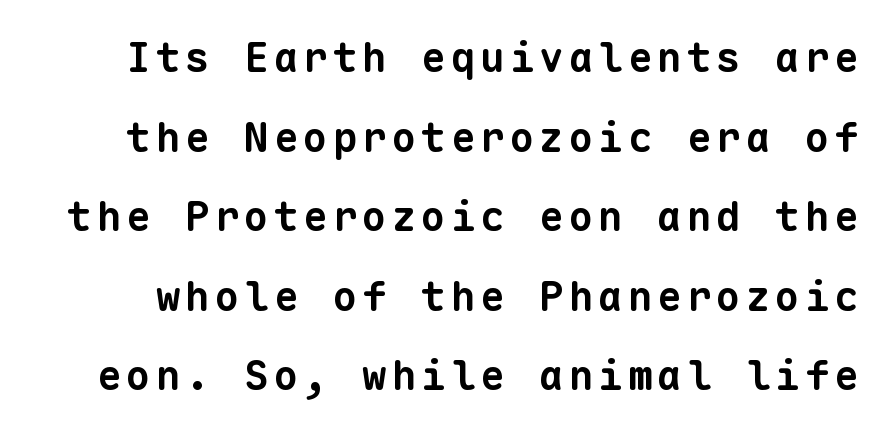
{"serif": "no", "bold": "yes", "weight": "bold", "width": "normal", "stroke_contrast": "low", "x_height": "medium", "monospaced": "yes", "underline": "no", "line_spacing": "loose", "line_spacing_ratio": 1.94, "glyph_px": 41}
